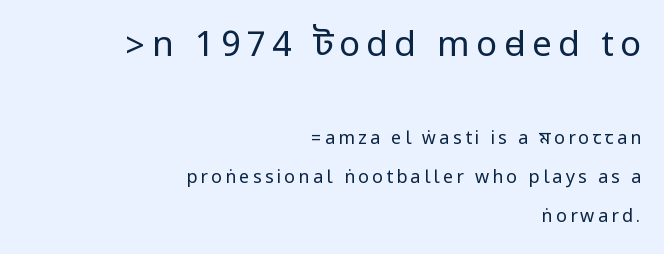
Q: Is the text bold? A: No.
Q: Is the text italic (slanted)? A: No, it is upright.
Q: Is the typeface a serif or a sans-serif typeface? A: Sans-serif.
Q: Is the text underlined? A: No.
Q: How is the paragraph aligned? A: Right-aligned.
Q: Is the spacing between lines tight, normal or loose? A: Loose.
Q: Which block of text is set in a larger size, the first (top) or the second (bottom)? A: The first (top) one.
Q: Width (condensed, normal, or wide)? A: Condensed.
Q: Stroke contrast? A: Low.
